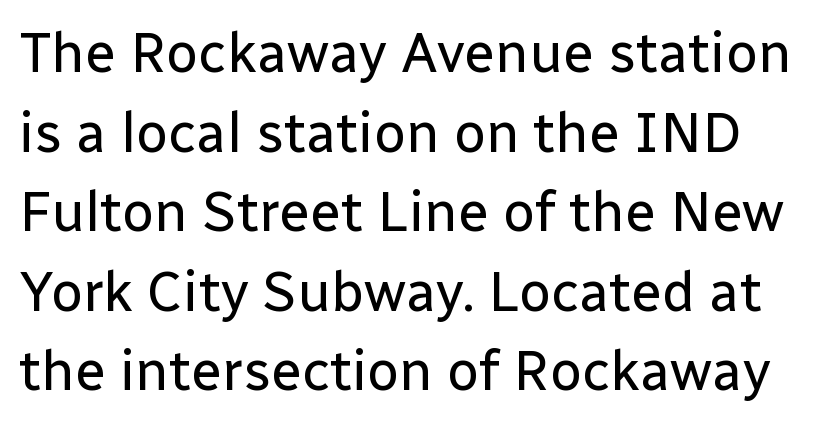
{"serif": "no", "italic": "no", "bold": "no", "weight": "regular", "width": "normal", "stroke_contrast": "low", "x_height": "medium", "monospaced": "no", "underline": "no", "line_spacing": "normal", "line_spacing_ratio": 1.42, "letter_spacing": "normal", "letter_spacing_em": 0.0, "glyph_px": 56}
